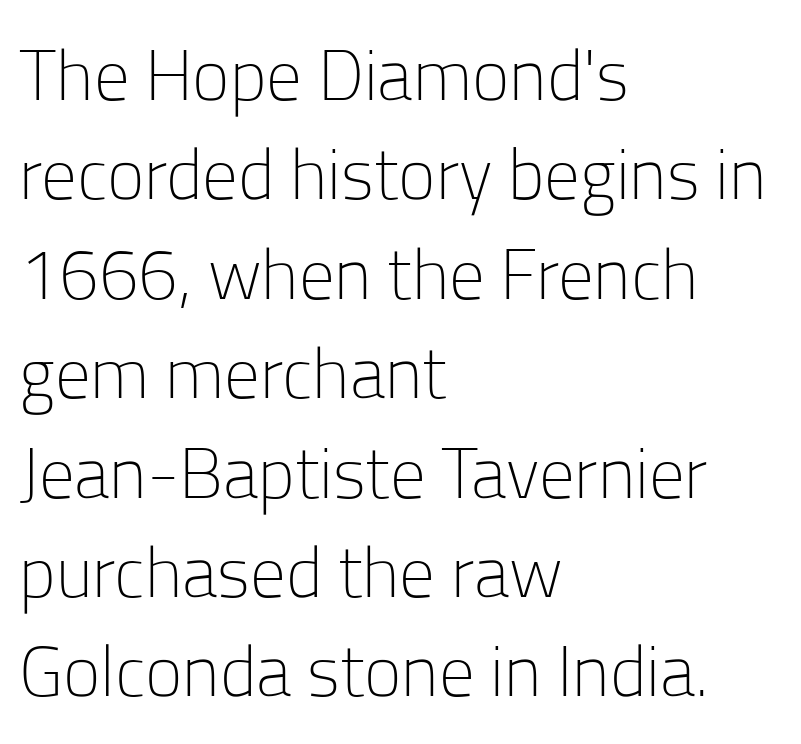
The image shows 71 px light sans-serif type, upright; set left-aligned, normal line spacing (1.4x), normal letter spacing, not underlined; low stroke contrast and a medium x-height.
